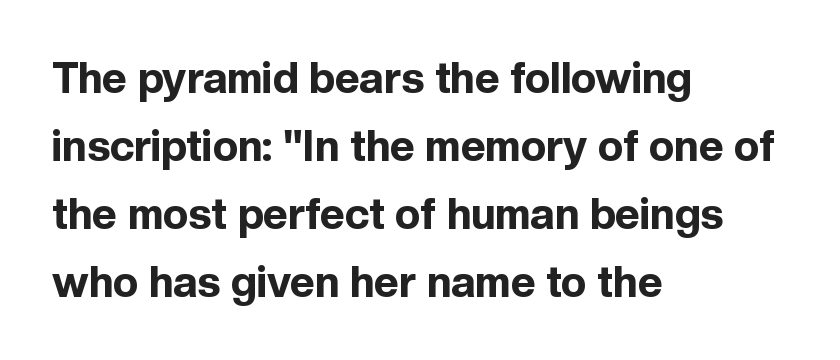
Rendered with straight, roman letterforms. Which margin do the lines hug? The left one — the right edge is uneven. Each letter's strokes conclude bluntly, with no projecting serifs. Each new line begins a customary step beneath the previous one. Underline: absent. The sample has been set heavy, in full bold.
